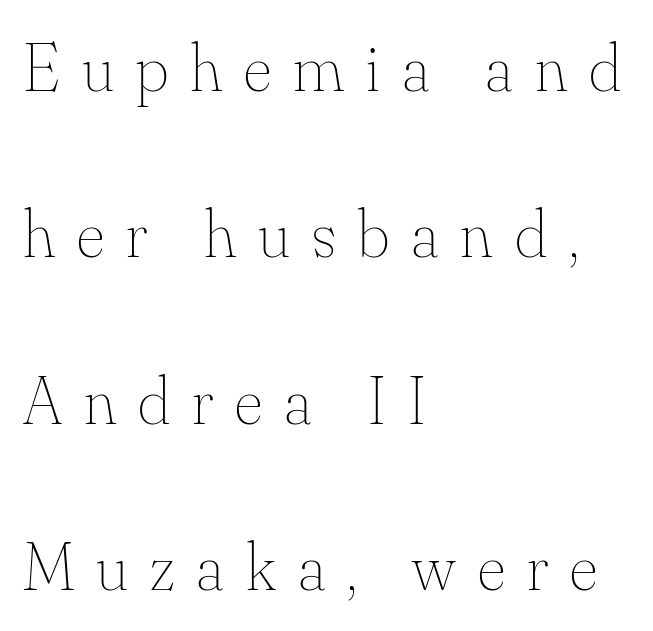
{"italic": "no", "bold": "no", "weight": "thin", "width": "normal", "stroke_contrast": "medium", "x_height": "small", "monospaced": "no", "underline": "no", "align": "left", "line_spacing": "loose", "line_spacing_ratio": 2.41, "letter_spacing": "wide", "letter_spacing_em": 0.32, "glyph_px": 69}
